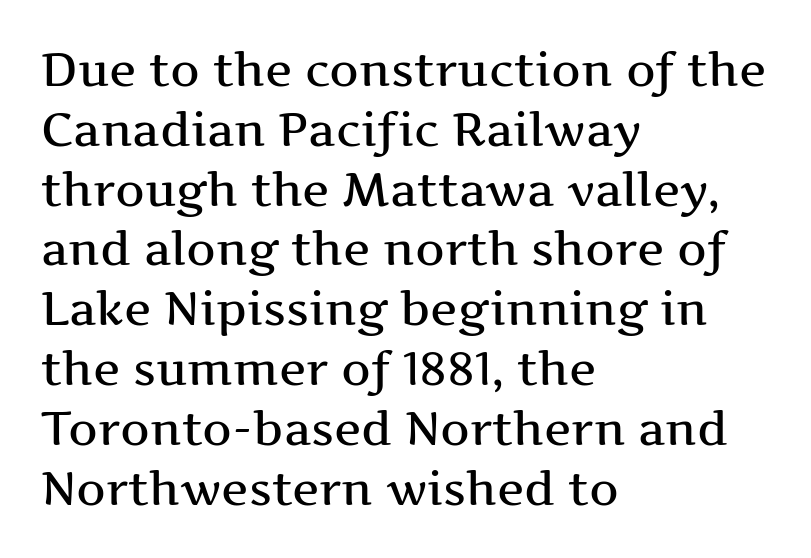
The image shows 46 px wide serif type, upright; set left-aligned, normal line spacing (1.3x), normal letter spacing, not underlined; medium stroke contrast and a medium x-height.
